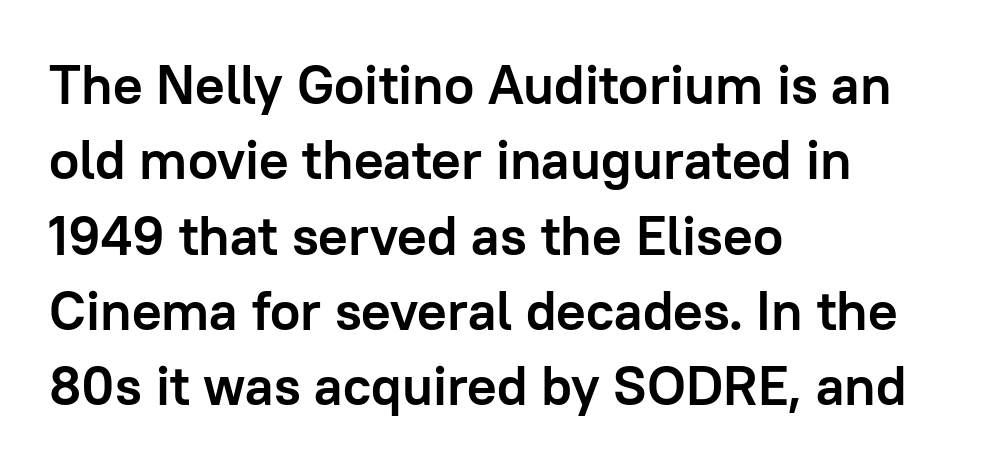
Q: Is the text bold? A: Yes.
Q: Is the text italic (slanted)? A: No, it is upright.
Q: Is the typeface a serif or a sans-serif typeface? A: Sans-serif.
Q: Is the text underlined? A: No.
Q: How is the paragraph aligned? A: Left-aligned.
Q: Is the spacing between letters normal or unusually wide? A: Normal.
Q: Is the spacing between lines tight, normal or loose? A: Normal.
Q: Width (condensed, normal, or wide)? A: Normal.
Q: Stroke contrast? A: Low.
Q: x-height? A: Medium.
Q: Monospaced? A: No.
